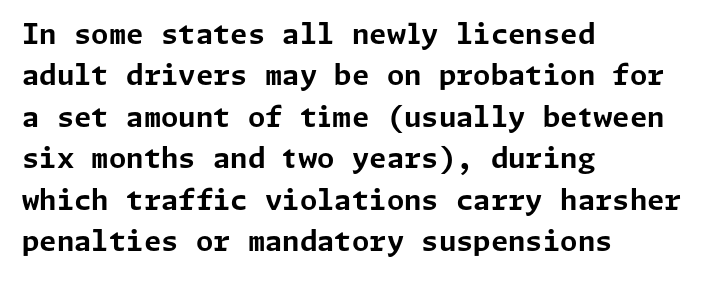
{"serif": "no", "italic": "no", "bold": "yes", "weight": "bold", "width": "normal", "stroke_contrast": "low", "x_height": "medium", "underline": "no", "align": "left", "line_spacing": "normal", "line_spacing_ratio": 1.48, "letter_spacing": "normal", "letter_spacing_em": 0.0, "glyph_px": 28}
